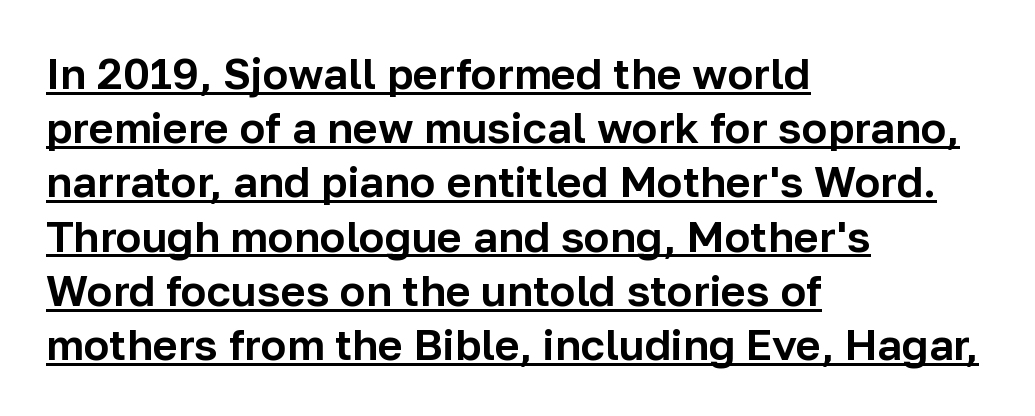
{"serif": "no", "italic": "no", "width": "normal", "stroke_contrast": "low", "x_height": "medium", "monospaced": "no", "underline": "yes", "align": "left", "line_spacing": "normal", "line_spacing_ratio": 1.26, "letter_spacing": "normal", "letter_spacing_em": 0.0, "glyph_px": 43}
